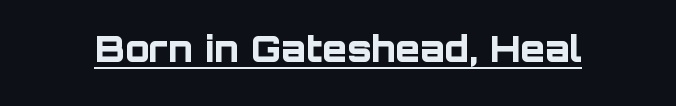
{"serif": "no", "italic": "no", "bold": "yes", "weight": "bold", "width": "normal", "stroke_contrast": "low", "x_height": "large", "monospaced": "no", "underline": "yes", "letter_spacing": "normal", "letter_spacing_em": 0.0, "glyph_px": 36}
